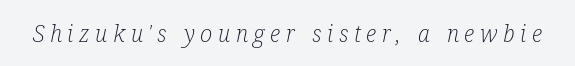
Q: Is the text bold? A: No.
Q: Is the text italic (slanted)? A: Yes, it leans right by about 12 degrees.
Q: Is the text underlined? A: No.
Q: Is the spacing between letters normal or unusually wide? A: Unusually wide.
